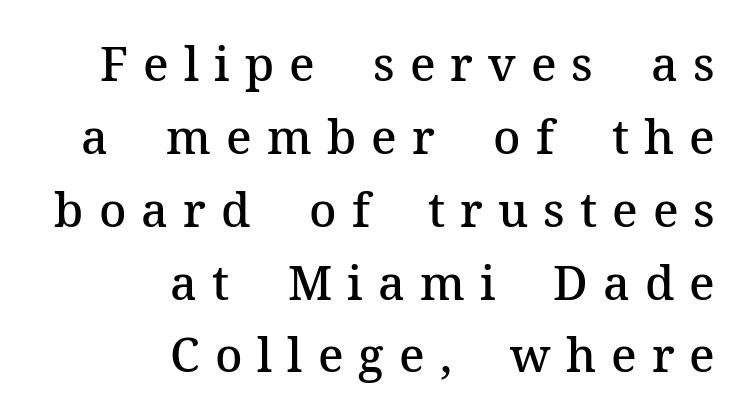
{"serif": "yes", "italic": "no", "bold": "semi", "weight": "semibold", "width": "normal", "stroke_contrast": "medium", "x_height": "medium", "monospaced": "no", "underline": "no", "align": "right", "line_spacing": "normal", "line_spacing_ratio": 1.55, "letter_spacing": "wide", "letter_spacing_em": 0.32, "glyph_px": 47}
